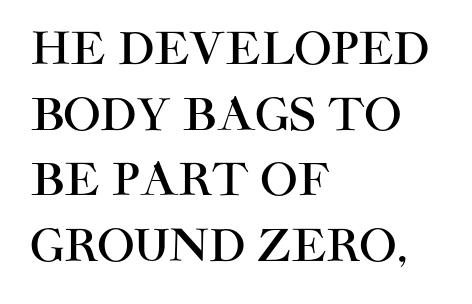
The image shows 44 px sans-serif type, upright; set left-aligned, normal line spacing (1.49x), normal letter spacing, not underlined; high stroke contrast and a large x-height.
